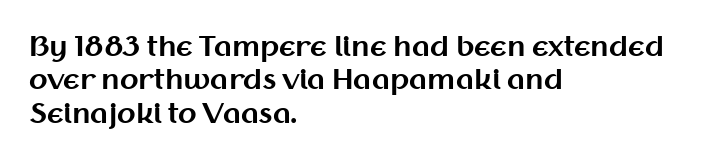
Q: Is the text bold? A: Yes.
Q: Is the text italic (slanted)? A: No, it is upright.
Q: Is the text underlined? A: No.
Q: How is the paragraph aligned? A: Left-aligned.
Q: Is the spacing between letters normal or unusually wide? A: Normal.
